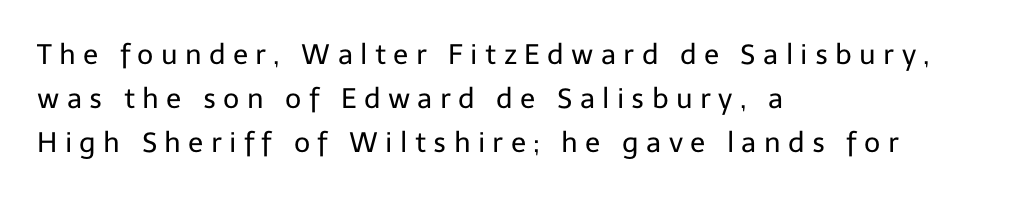
Q: Is the text bold? A: No.
Q: Is the text italic (slanted)? A: No, it is upright.
Q: Is the typeface a serif or a sans-serif typeface? A: Sans-serif.
Q: Is the text underlined? A: No.
Q: How is the paragraph aligned? A: Left-aligned.
Q: Is the spacing between letters normal or unusually wide? A: Unusually wide.
Q: Is the spacing between lines tight, normal or loose? A: Normal.
Q: Width (condensed, normal, or wide)? A: Normal.
Q: Stroke contrast? A: Low.
Q: x-height? A: Medium.
Q: Monospaced? A: No.
